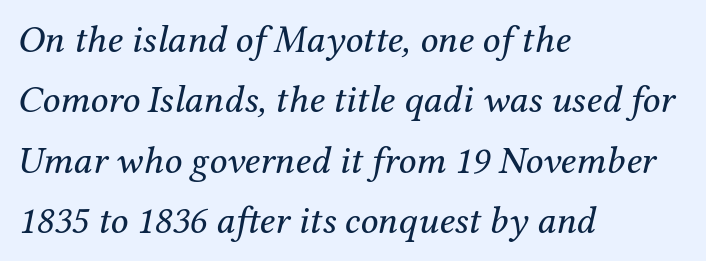
Q: Is the text bold? A: No.
Q: Is the text italic (slanted)? A: Yes, it leans right by about 12 degrees.
Q: Is the typeface a serif or a sans-serif typeface? A: Serif.
Q: Is the text underlined? A: No.
Q: How is the paragraph aligned? A: Left-aligned.
Q: Is the spacing between letters normal or unusually wide? A: Normal.
Q: Is the spacing between lines tight, normal or loose? A: Normal.
Q: Width (condensed, normal, or wide)? A: Normal.
Q: Stroke contrast? A: Medium.
Q: x-height? A: Medium.
Q: Monospaced? A: No.
